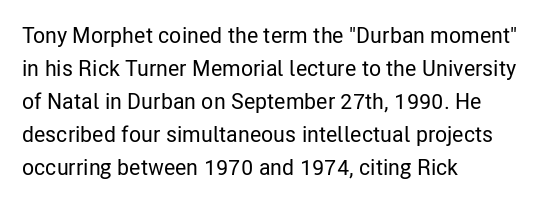
The image shows 22 px text type, upright; set left-aligned, normal line spacing (1.5x), normal letter spacing, not underlined.
